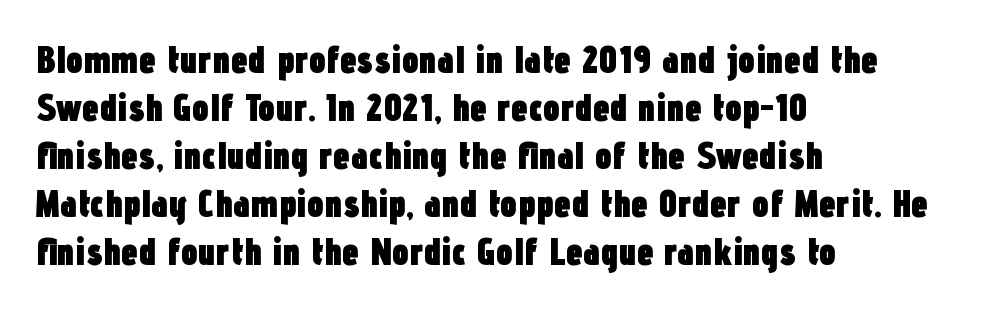
Q: Is the text bold? A: Yes.
Q: Is the text italic (slanted)? A: No, it is upright.
Q: Is the typeface a serif or a sans-serif typeface? A: Sans-serif.
Q: Is the text underlined? A: No.
Q: How is the paragraph aligned? A: Left-aligned.
Q: Is the spacing between letters normal or unusually wide? A: Normal.
Q: Is the spacing between lines tight, normal or loose? A: Normal.
Q: Width (condensed, normal, or wide)? A: Condensed.
Q: Stroke contrast? A: Low.
Q: x-height? A: Medium.
Q: Monospaced? A: No.
